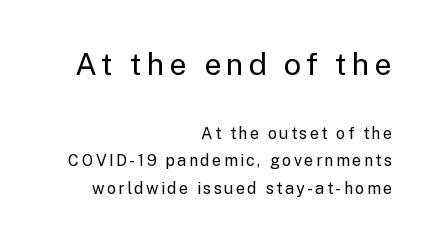
Q: Is the text bold? A: No.
Q: Is the text italic (slanted)? A: No, it is upright.
Q: Is the typeface a serif or a sans-serif typeface? A: Sans-serif.
Q: Is the text underlined? A: No.
Q: How is the paragraph aligned? A: Right-aligned.
Q: Which block of text is set in a larger size, the first (top) or the second (bottom)? A: The first (top) one.
Q: Width (condensed, normal, or wide)? A: Normal.
Q: Stroke contrast? A: Low.
Q: x-height? A: Medium.
Q: Monospaced? A: No.
